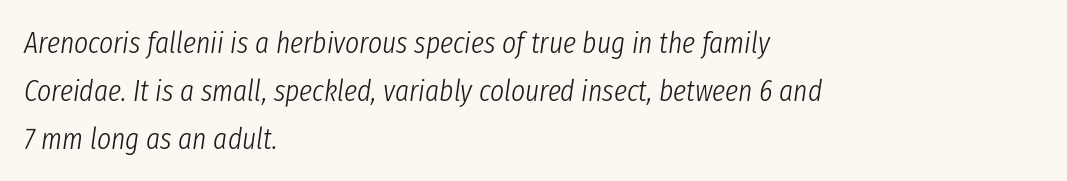
The image shows 30 px light, condensed type, italic (leaning right); set left-aligned, normal line spacing (1.6x), normal letter spacing, not underlined; low stroke contrast and a medium x-height.
